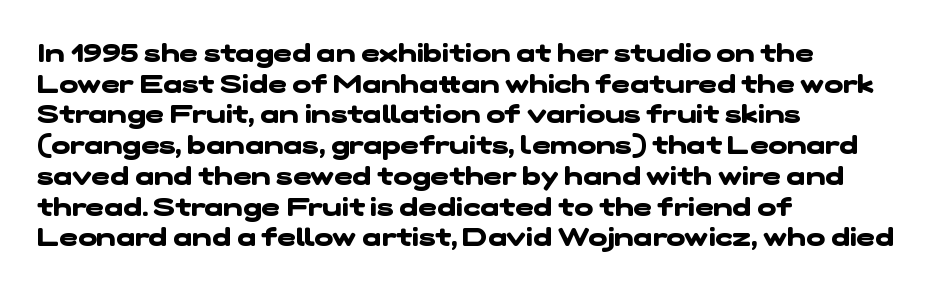
Q: Is the text bold? A: Yes.
Q: Is the text underlined? A: No.
Q: How is the paragraph aligned? A: Left-aligned.
Q: Is the spacing between letters normal or unusually wide? A: Normal.
